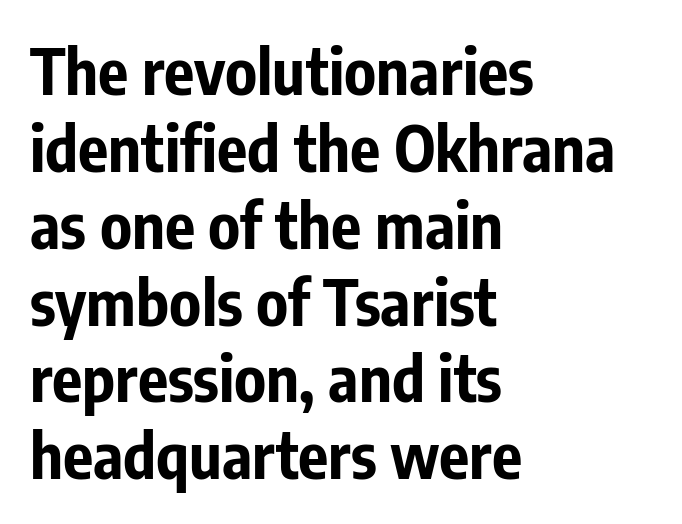
The image shows 63 px bold, condensed sans-serif type, upright; set left-aligned, line spacing 1.22x, normal letter spacing, not underlined; low stroke contrast and a medium x-height.
